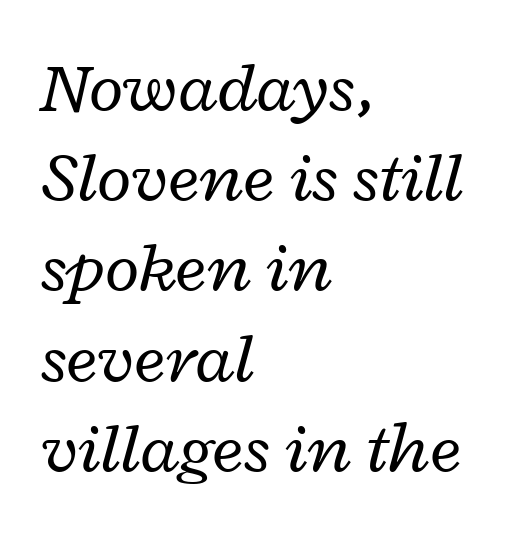
The image shows 71 px regular-weight, wide type, italic (leaning right); set left-aligned, normal line spacing (1.27x), normal letter spacing, not underlined; low stroke contrast and a medium x-height.
